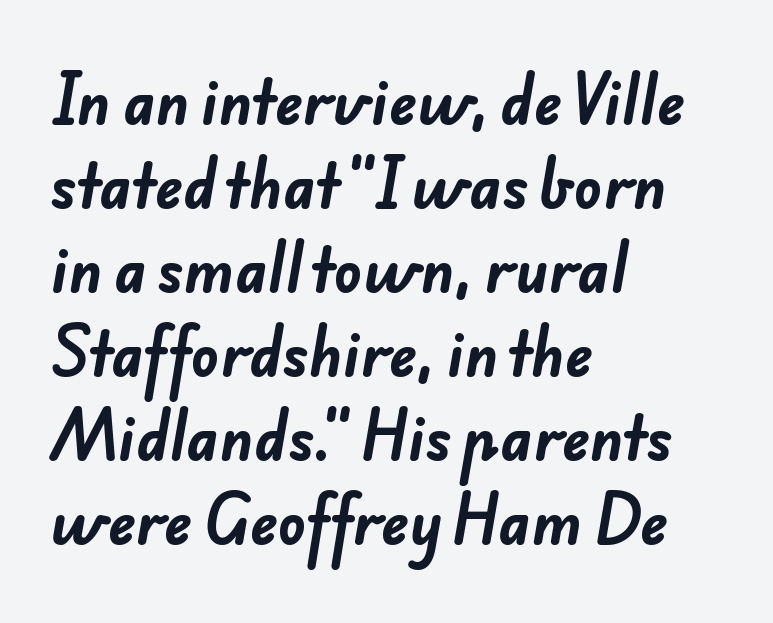
{"serif": "no", "bold": "yes", "weight": "bold", "width": "normal", "stroke_contrast": "low", "x_height": "small", "monospaced": "no", "underline": "no", "align": "left", "line_spacing": "normal", "line_spacing_ratio": 1.45, "letter_spacing": "normal", "letter_spacing_em": 0.0, "glyph_px": 58}
